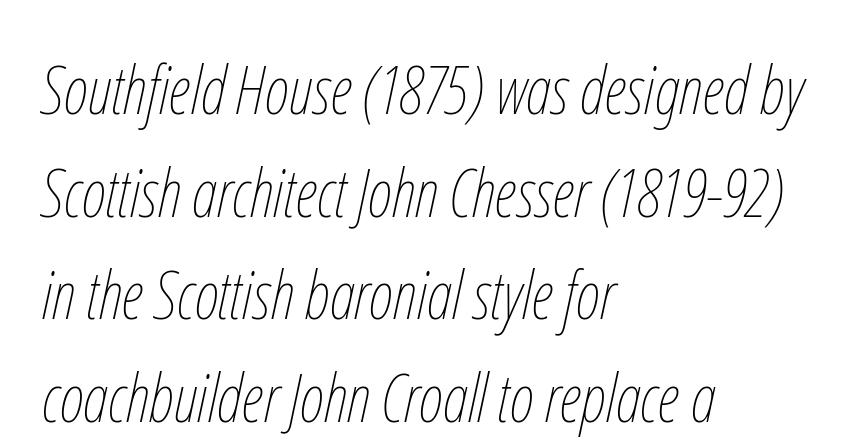
The image shows 67 px thin, condensed type, italic (leaning right); set left-aligned, normal line spacing (1.53x), normal letter spacing, not underlined; low stroke contrast and a medium x-height.
